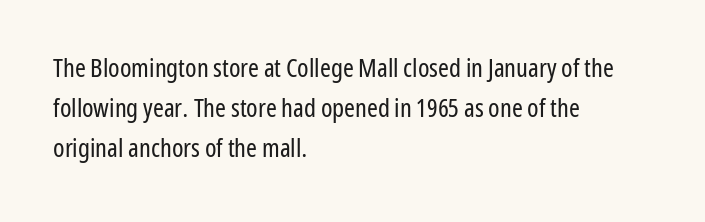
Descender tails drop into unmarked territory. Stroke mass is kept to a normal reading level or below. Default kerning and tracking; the words read as compact shapes. Teacher's note: observe the even left margin — that is flush-left alignment.
